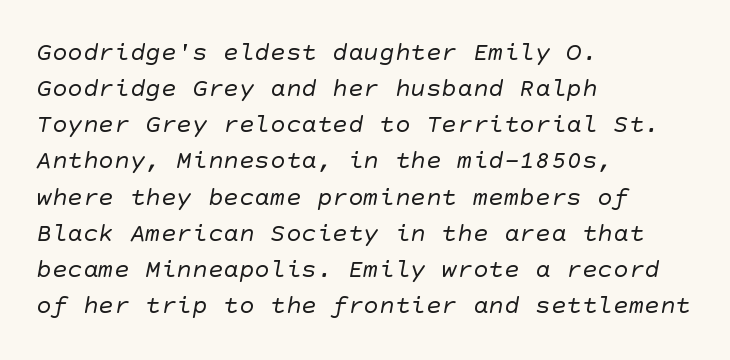
{"bold": "no", "underline": "no", "align": "left", "line_spacing": "normal", "line_spacing_ratio": 1.39, "letter_spacing": "normal", "letter_spacing_em": 0.0, "glyph_px": 26}
